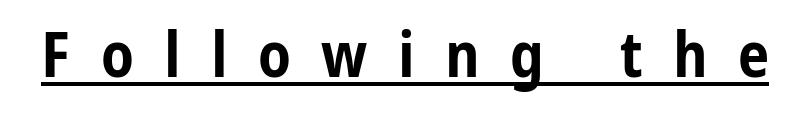
Each letter's strokes conclude bluntly, with no projecting serifs. The rendered words wear a rule along their underside. Display-style spreading of the glyphs; the letterfit is very open. Ascenders rise straight up at ninety degrees.
